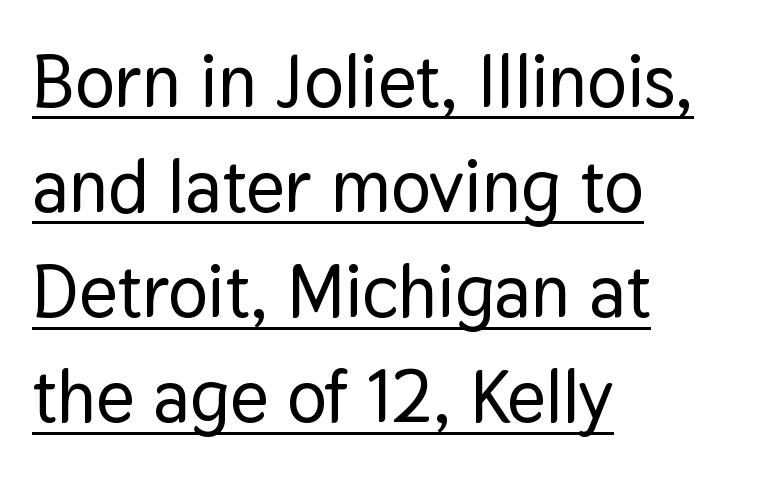
{"serif": "no", "italic": "no", "width": "normal", "stroke_contrast": "low", "x_height": "medium", "monospaced": "no", "underline": "yes", "align": "left", "line_spacing": "normal", "line_spacing_ratio": 1.42, "letter_spacing": "normal", "letter_spacing_em": 0.0, "glyph_px": 74}
